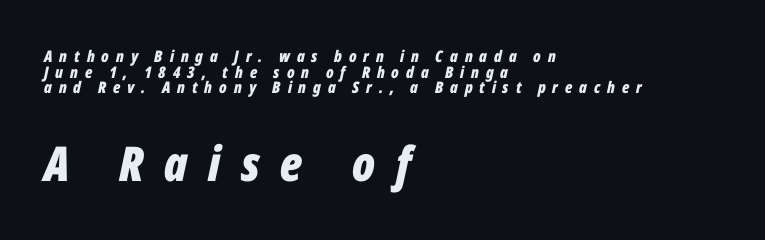
Caption: multi-line text, flush left, ragged right. Emphasis by weight is at full strength: bold. In terms of leading, this rendering errs on the cramped side. Compare the two chunks: the lower has the greater cap height. Note the varied advance widths — an 'i' is clearly narrower than an 'm'.
